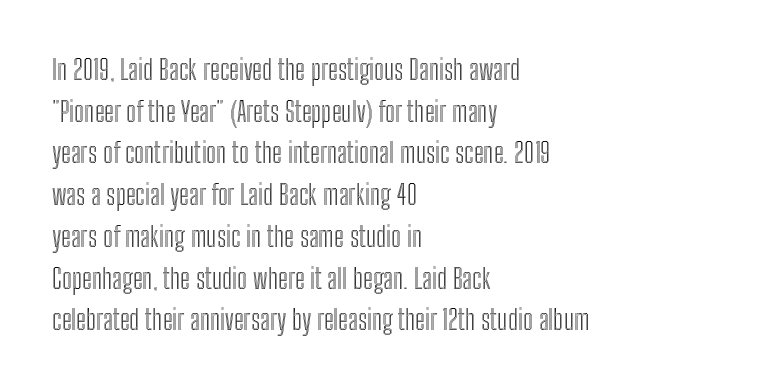
Words float on clear page, feet unadorned. Notice how descenders clear the ascenders below comfortably — that's standard leading. Do the characters align in a grid? No, the font is proportional. The letters sit at their default tracking, neither squeezed nor spread. Posture: straight, roman, zero tilt.
